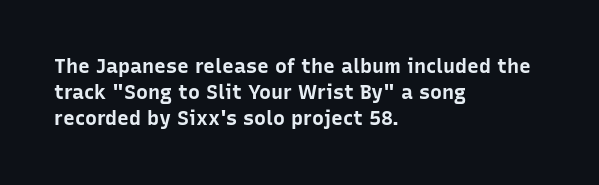
{"italic": "no", "bold": "yes", "underline": "no", "align": "left", "line_spacing": "normal", "line_spacing_ratio": 1.31, "letter_spacing": "normal", "letter_spacing_em": 0.0, "glyph_px": 20}
